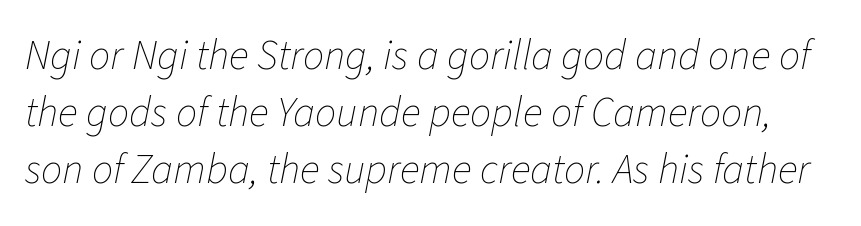
Q: Is the text bold? A: No.
Q: Is the text italic (slanted)? A: Yes, it leans right by about 11 degrees.
Q: Is the text underlined? A: No.
Q: Is the spacing between letters normal or unusually wide? A: Normal.
Q: Is the spacing between lines tight, normal or loose? A: Normal.
Q: Width (condensed, normal, or wide)? A: Normal.
Q: Stroke contrast? A: Low.
Q: x-height? A: Medium.
Q: Monospaced? A: No.
